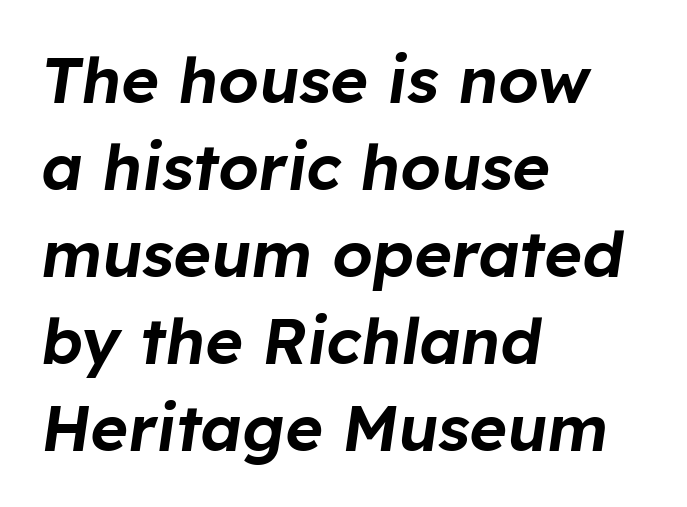
Q: Is the text italic (slanted)? A: Yes, it leans right by about 8 degrees.
Q: Is the text underlined? A: No.
Q: How is the paragraph aligned? A: Left-aligned.
Q: Is the spacing between letters normal or unusually wide? A: Normal.
Q: Is the spacing between lines tight, normal or loose? A: Normal.
Q: Width (condensed, normal, or wide)? A: Normal.
Q: Stroke contrast? A: Low.
Q: x-height? A: Medium.
Q: Monospaced? A: No.
